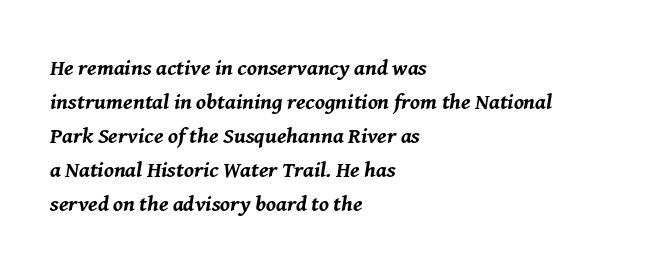
Q: Is the text bold? A: Yes.
Q: Is the text italic (slanted)? A: Yes, it leans right by about 8 degrees.
Q: Is the text underlined? A: No.
Q: How is the paragraph aligned? A: Left-aligned.
Q: Is the spacing between letters normal or unusually wide? A: Normal.
Q: Is the spacing between lines tight, normal or loose? A: Normal.
